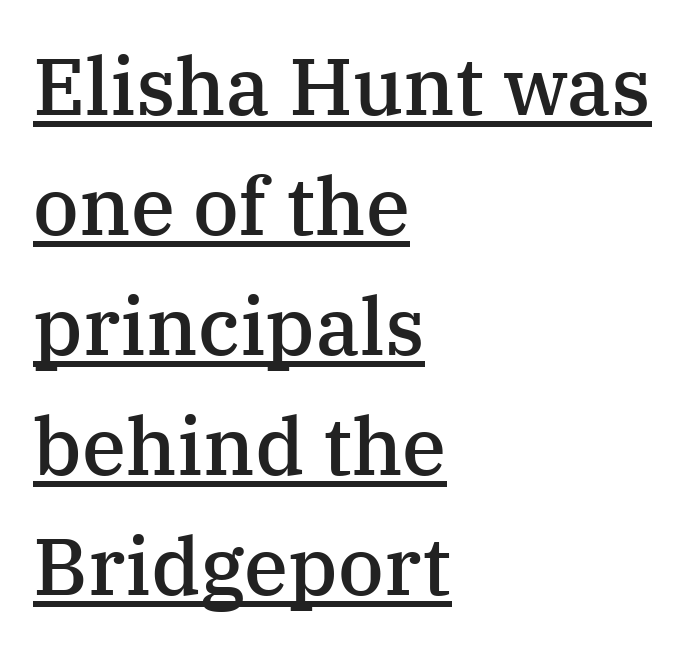
{"serif": "yes", "italic": "no", "bold": "semi", "weight": "semibold", "width": "normal", "stroke_contrast": "medium", "x_height": "medium", "monospaced": "no", "underline": "yes", "align": "left", "line_spacing": "normal", "line_spacing_ratio": 1.5, "letter_spacing": "normal", "letter_spacing_em": 0.0, "glyph_px": 80}
